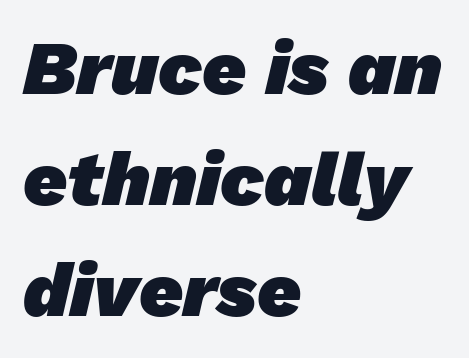
Q: Is the text bold? A: Yes.
Q: Is the typeface a serif or a sans-serif typeface? A: Sans-serif.
Q: Is the text underlined? A: No.
Q: How is the paragraph aligned? A: Left-aligned.
Q: Is the spacing between letters normal or unusually wide? A: Normal.
Q: Is the spacing between lines tight, normal or loose? A: Normal.
Q: Width (condensed, normal, or wide)? A: Normal.
Q: Stroke contrast? A: Low.
Q: x-height? A: Medium.
Q: Monospaced? A: No.
